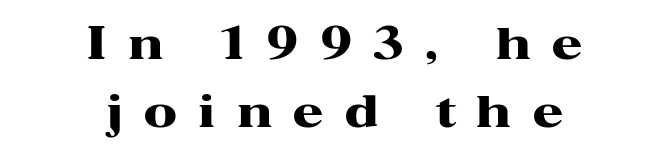
{"serif": "yes", "italic": "no", "bold": "yes", "weight": "heavy", "width": "wide", "stroke_contrast": "high", "x_height": "medium", "monospaced": "no", "underline": "no", "align": "center", "line_spacing": "normal", "line_spacing_ratio": 1.54, "letter_spacing": "wide", "letter_spacing_em": 0.49, "glyph_px": 44}
